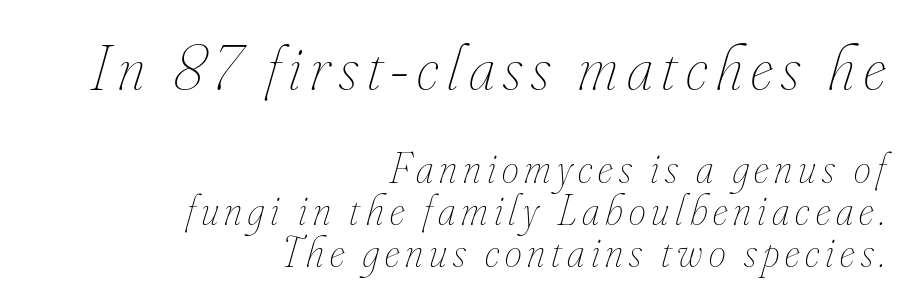
Q: Is the text bold? A: No.
Q: Is the text italic (slanted)? A: Yes, it leans right by about 16 degrees.
Q: Is the text underlined? A: No.
Q: How is the paragraph aligned? A: Right-aligned.
Q: Is the spacing between lines tight, normal or loose? A: Tight.
Q: Which block of text is set in a larger size, the first (top) or the second (bottom)? A: The first (top) one.
Q: Width (condensed, normal, or wide)? A: Condensed.
Q: Stroke contrast? A: Low.
Q: x-height? A: Small.
Q: Monospaced? A: No.
